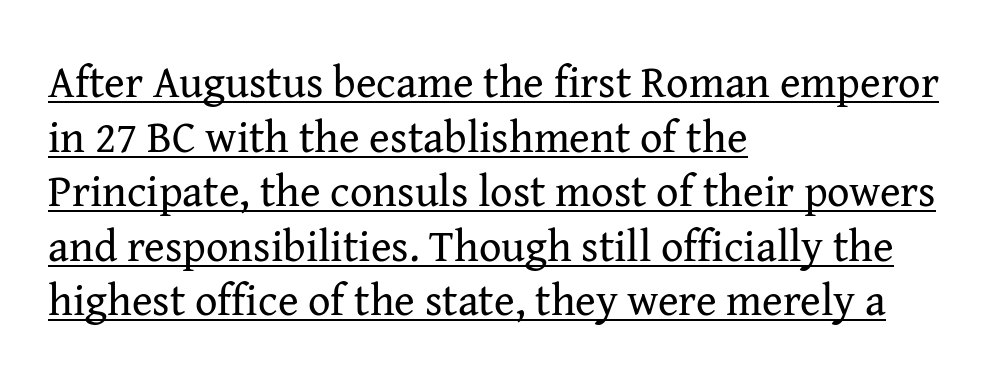
Q: Is the text bold? A: No.
Q: Is the text italic (slanted)? A: No, it is upright.
Q: Is the typeface a serif or a sans-serif typeface? A: Serif.
Q: Is the text underlined? A: Yes.
Q: How is the paragraph aligned? A: Left-aligned.
Q: Is the spacing between letters normal or unusually wide? A: Normal.
Q: Width (condensed, normal, or wide)? A: Normal.
Q: Stroke contrast? A: Medium.
Q: x-height? A: Medium.
Q: Monospaced? A: No.
